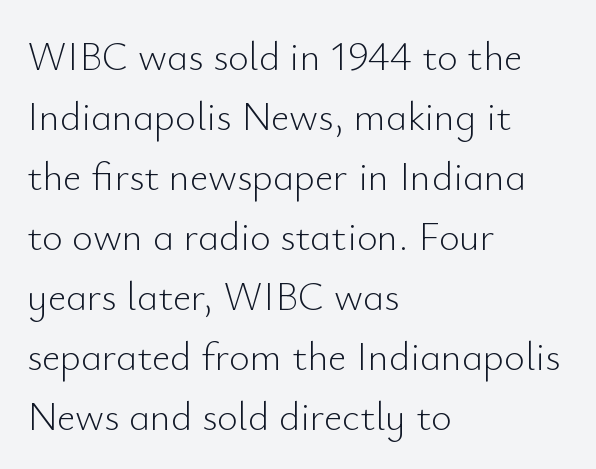
Q: Is the text bold? A: No.
Q: Is the text italic (slanted)? A: No, it is upright.
Q: Is the typeface a serif or a sans-serif typeface? A: Sans-serif.
Q: Is the text underlined? A: No.
Q: How is the paragraph aligned? A: Left-aligned.
Q: Is the spacing between letters normal or unusually wide? A: Normal.
Q: Is the spacing between lines tight, normal or loose? A: Normal.
Q: Width (condensed, normal, or wide)? A: Normal.
Q: Stroke contrast? A: Low.
Q: x-height? A: Small.
Q: Monospaced? A: No.
